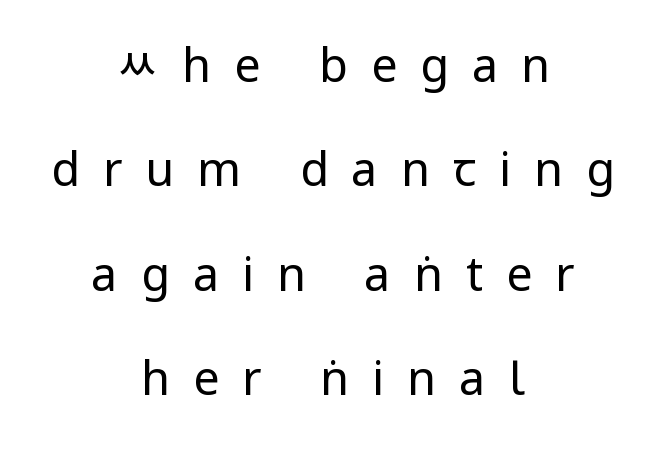
Q: Is the text bold? A: No.
Q: Is the text italic (slanted)? A: No, it is upright.
Q: Is the typeface a serif or a sans-serif typeface? A: Sans-serif.
Q: Is the text underlined? A: No.
Q: How is the paragraph aligned? A: Centered.
Q: Is the spacing between letters normal or unusually wide? A: Unusually wide.
Q: Is the spacing between lines tight, normal or loose? A: Loose.
Q: Width (condensed, normal, or wide)? A: Condensed.
Q: Stroke contrast? A: Low.
